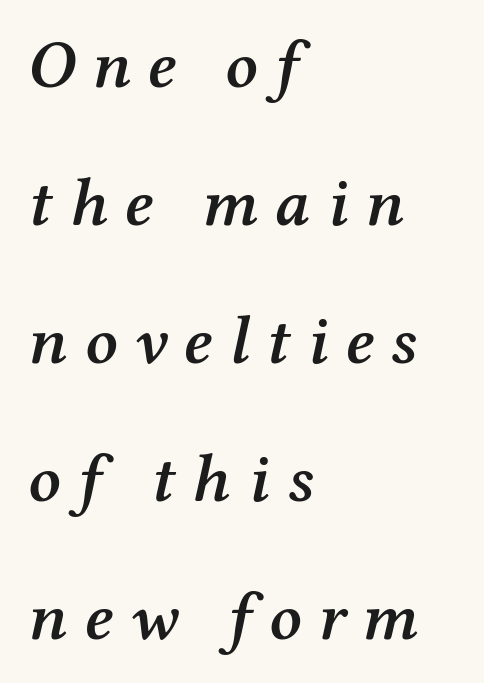
Q: Is the text bold? A: Semi-bold.
Q: Is the text italic (slanted)? A: Yes, it leans right by about 12 degrees.
Q: Is the typeface a serif or a sans-serif typeface? A: Serif.
Q: Is the text underlined? A: No.
Q: How is the paragraph aligned? A: Left-aligned.
Q: Is the spacing between letters normal or unusually wide? A: Unusually wide.
Q: Is the spacing between lines tight, normal or loose? A: Loose.
Q: Width (condensed, normal, or wide)? A: Normal.
Q: Stroke contrast? A: Medium.
Q: x-height? A: Medium.
Q: Monospaced? A: No.
